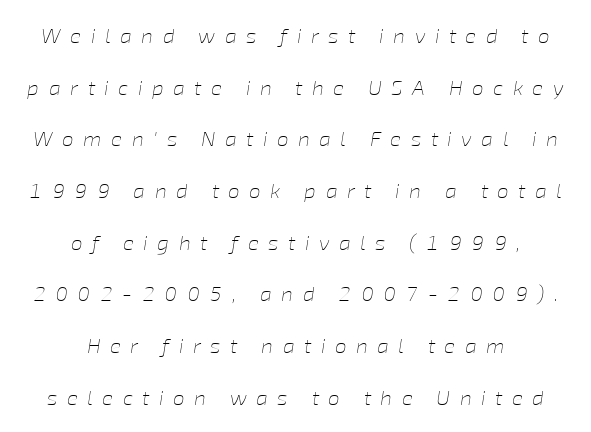
Q: Is the text bold? A: No.
Q: Is the text italic (slanted)? A: Yes, it leans right by about 8 degrees.
Q: Is the text underlined? A: No.
Q: How is the paragraph aligned? A: Centered.
Q: Is the spacing between letters normal or unusually wide? A: Unusually wide.
Q: Is the spacing between lines tight, normal or loose? A: Loose.
